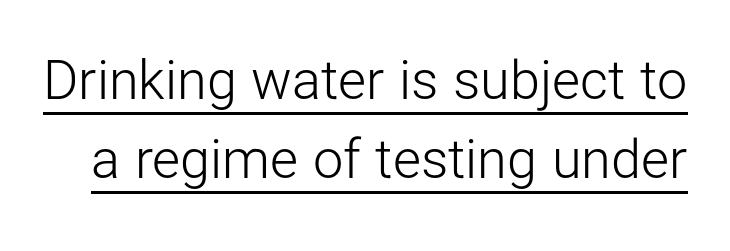
The image shows 54 px light sans-serif type, upright; set normal line spacing (1.47x), normal letter spacing, underlined; low stroke contrast and a medium x-height.
